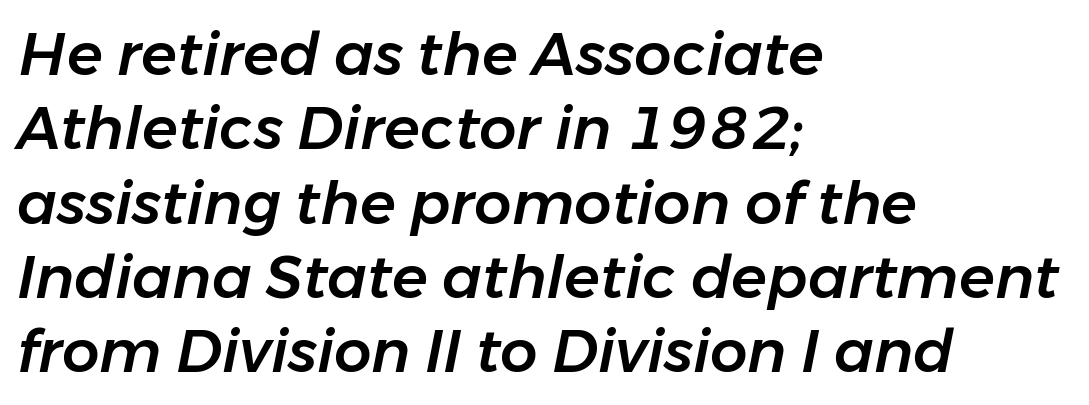
The image shows 59 px text type, italic (leaning right); set left-aligned, normal line spacing (1.26x), normal letter spacing, not underlined; low stroke contrast and a medium x-height.
